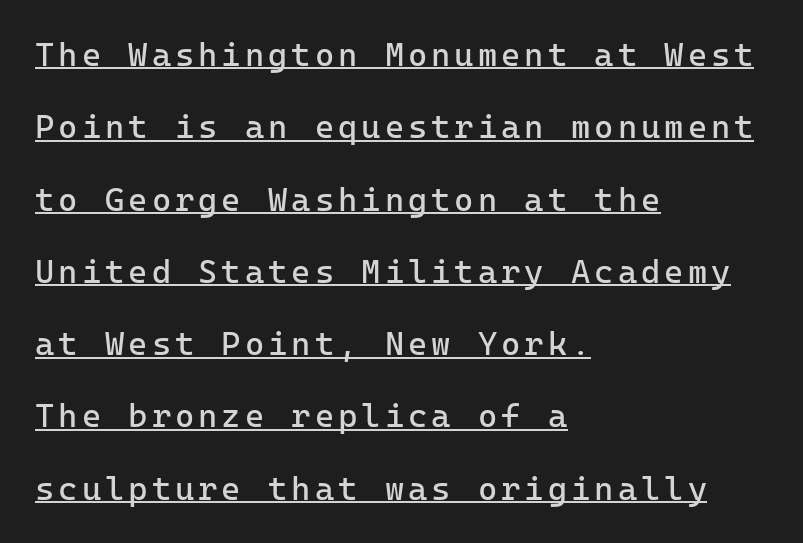
Q: Is the text bold? A: No.
Q: Is the text italic (slanted)? A: No, it is upright.
Q: Is the typeface a serif or a sans-serif typeface? A: Sans-serif.
Q: Is the text underlined? A: Yes.
Q: How is the paragraph aligned? A: Left-aligned.
Q: Is the spacing between lines tight, normal or loose? A: Loose.
Q: Width (condensed, normal, or wide)? A: Normal.
Q: Stroke contrast? A: Low.
Q: x-height? A: Medium.
